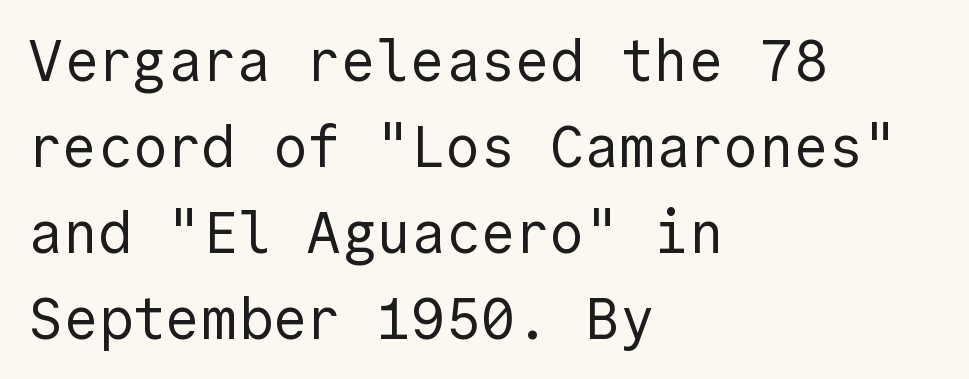
Q: Is the text bold? A: No.
Q: Is the text italic (slanted)? A: No, it is upright.
Q: Is the typeface a serif or a sans-serif typeface? A: Sans-serif.
Q: Is the text underlined? A: No.
Q: How is the paragraph aligned? A: Left-aligned.
Q: Is the spacing between letters normal or unusually wide? A: Normal.
Q: Is the spacing between lines tight, normal or loose? A: Normal.
Q: Width (condensed, normal, or wide)? A: Normal.
Q: x-height? A: Medium.
